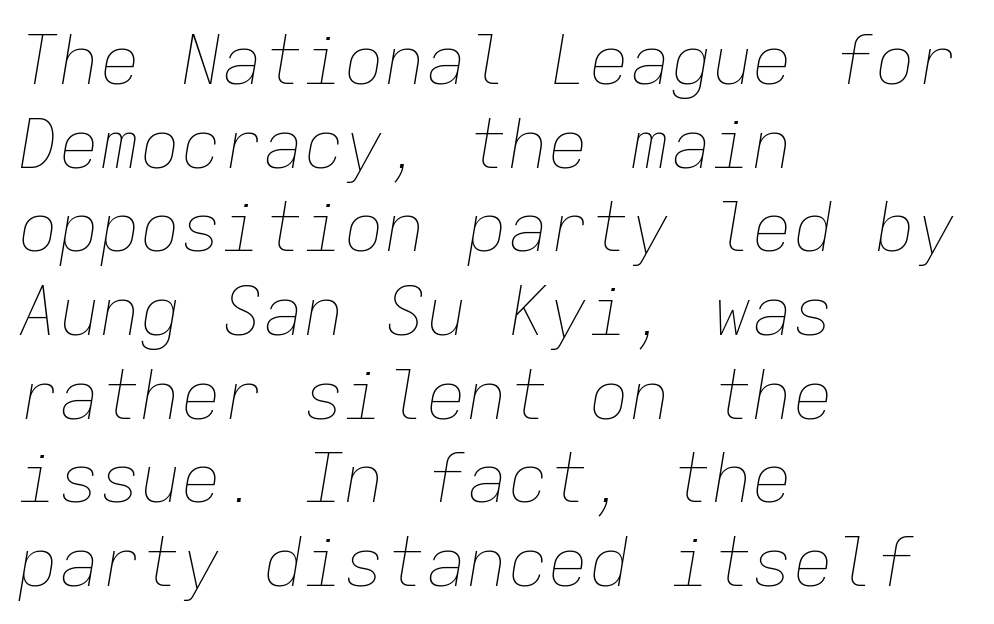
{"italic": "yes", "lean": "right", "slant_degrees": 9, "bold": "no", "weight": "thin", "width": "normal", "stroke_contrast": "low", "x_height": "medium", "monospaced": "yes", "underline": "no", "align": "left", "line_spacing_ratio": 1.23, "letter_spacing": "normal", "letter_spacing_em": 0.0, "glyph_px": 68}
